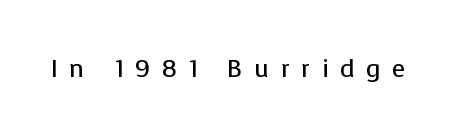
Style check: upright. Is the type heavy? It reads as light-to-regular instead. Words appear elongated and porous because spacing is wide. Has an underline been added? It has not.
